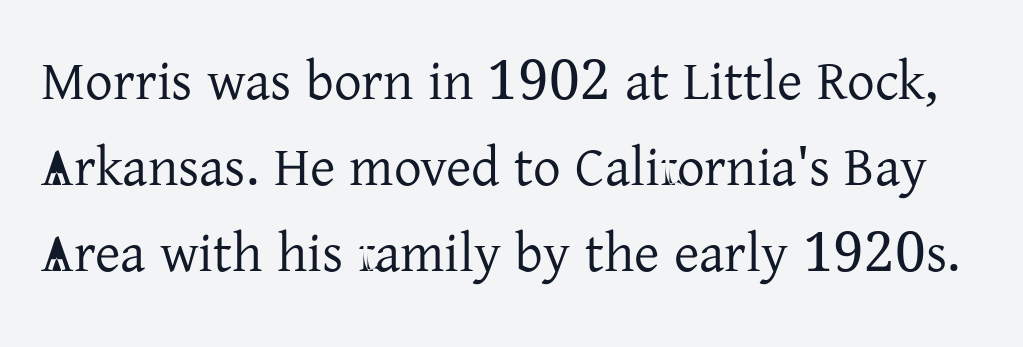
The image shows 55 px regular-weight serif type, upright; set normal line spacing (1.56x), normal letter spacing, not underlined; low stroke contrast and a medium x-height.
